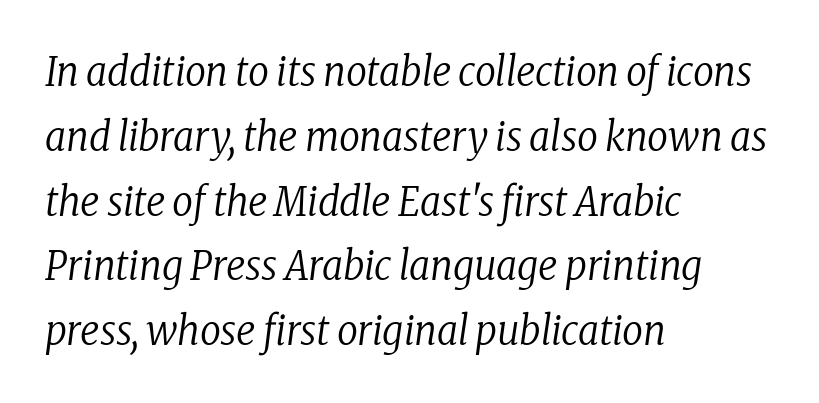
Q: Is the text bold? A: No.
Q: Is the text italic (slanted)? A: Yes, it leans right by about 8 degrees.
Q: Is the typeface a serif or a sans-serif typeface? A: Serif.
Q: Is the text underlined? A: No.
Q: How is the paragraph aligned? A: Left-aligned.
Q: Is the spacing between letters normal or unusually wide? A: Normal.
Q: Is the spacing between lines tight, normal or loose? A: Normal.
Q: Width (condensed, normal, or wide)? A: Condensed.
Q: Stroke contrast? A: Low.
Q: x-height? A: Medium.
Q: Monospaced? A: No.
